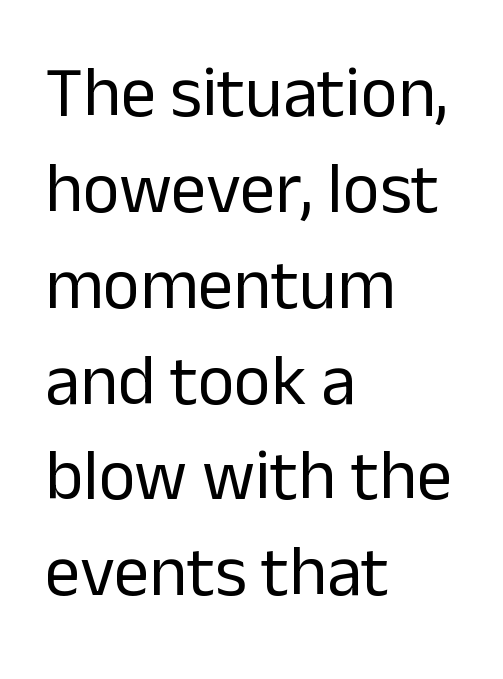
You can tell it's not italic because the verticals are truly vertical. Check where the strokes stop: nothing finishes them off — pure sans. Does extra space separate the letters? No, they use regular spacing. Casual observation: everything's shoved over to the left.
